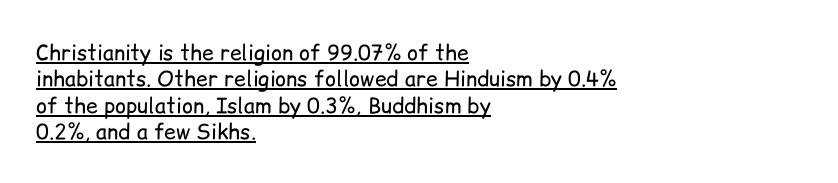
{"italic": "no", "bold": "no", "underline": "yes", "align": "left", "line_spacing": "normal", "line_spacing_ratio": 1.26, "letter_spacing": "normal", "letter_spacing_em": 0.0, "glyph_px": 21}
